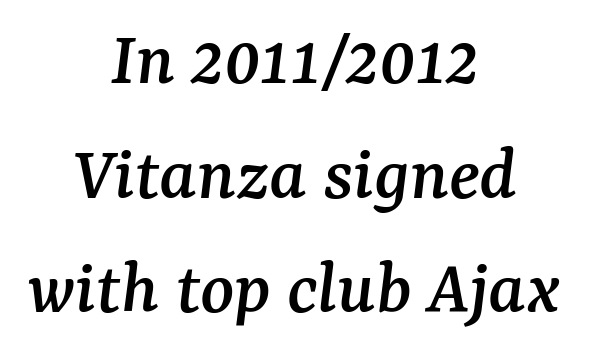
{"serif": "yes", "italic": "yes", "lean": "right", "slant_degrees": 7, "width": "normal", "stroke_contrast": "medium", "x_height": "medium", "monospaced": "no", "underline": "no", "align": "center", "line_spacing": "normal", "line_spacing_ratio": 1.45, "letter_spacing": "normal", "letter_spacing_em": 0.0, "glyph_px": 79}
